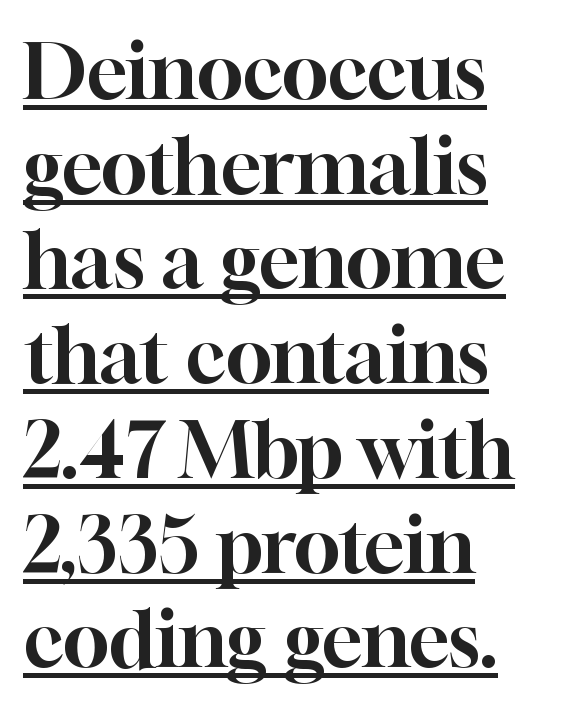
Look at the bottom of the vertical strokes: they flare into serifs here. Spacing verdict: proportional, widths tailored to each character. Visually the block forms a straight wall on the left and a jagged coastline on the right. What decoration does the sample have? An underline.
